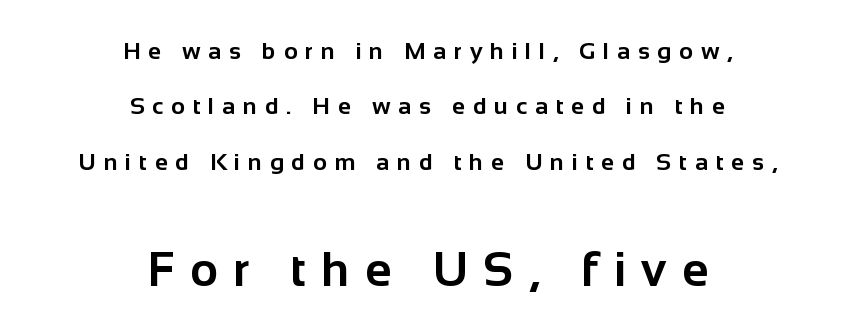
{"serif": "no", "italic": "no", "bold": "yes", "weight": "bold", "width": "normal", "stroke_contrast": "low", "x_height": "medium", "monospaced": "no", "underline": "no", "align": "center", "line_spacing": "loose", "line_spacing_ratio": 2.31, "letter_spacing": "wide", "letter_spacing_em": 0.32, "larger_block": "second", "size_ratio": 2.0, "glyph_px": 48}
